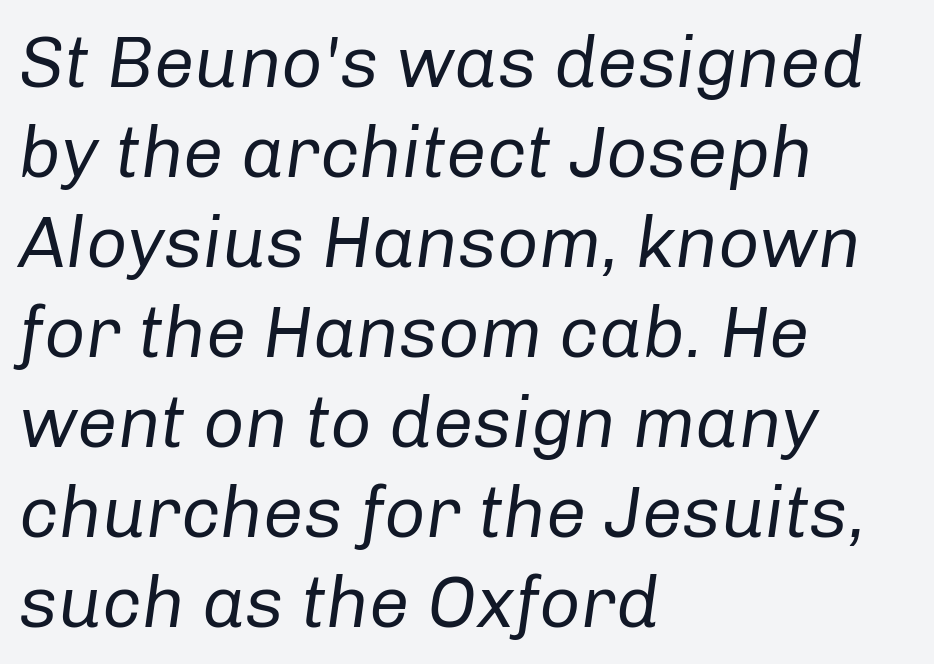
Q: Is the text bold? A: No.
Q: Is the text italic (slanted)? A: Yes, it leans right by about 8 degrees.
Q: Is the text underlined? A: No.
Q: How is the paragraph aligned? A: Left-aligned.
Q: Is the spacing between letters normal or unusually wide? A: Normal.
Q: Is the spacing between lines tight, normal or loose? A: Normal.
Q: Width (condensed, normal, or wide)? A: Normal.
Q: Stroke contrast? A: Low.
Q: x-height? A: Medium.
Q: Monospaced? A: No.
